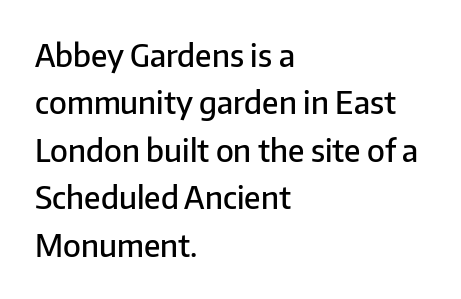
The image shows 31 px semibold sans-serif type, upright; set left-aligned, normal line spacing (1.53x), normal letter spacing, not underlined; low stroke contrast and a medium x-height.
